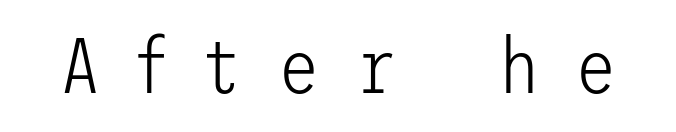
{"serif": "no", "italic": "no", "bold": "no", "weight": "light", "width": "normal", "stroke_contrast": "low", "x_height": "medium", "underline": "no", "letter_spacing": "wide", "letter_spacing_em": 0.45, "glyph_px": 77}
